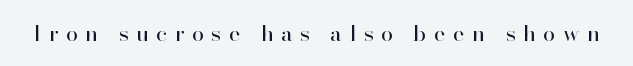
Decoration check: the copy has no underline. Does extra space separate the letters? Yes, quite a lot of it. The specimen reads as upright at a glance. Caption: face not bold, strokes unweighted.
